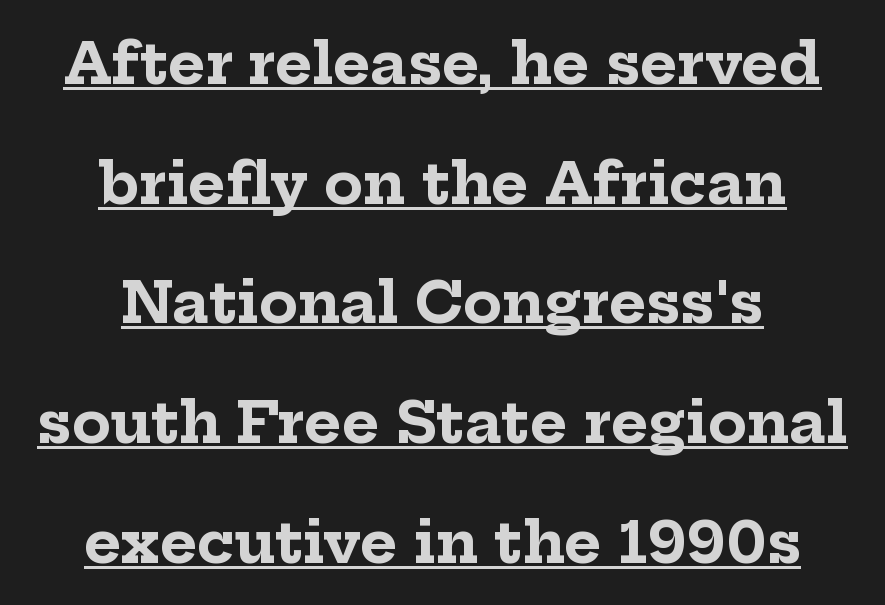
There is no visible air inserted between adjacent glyphs. The rendering uses a large line-height, opening up the rows. This sample is center-justified, so both line endings float freely. Weight check: bold — yes, fully.
